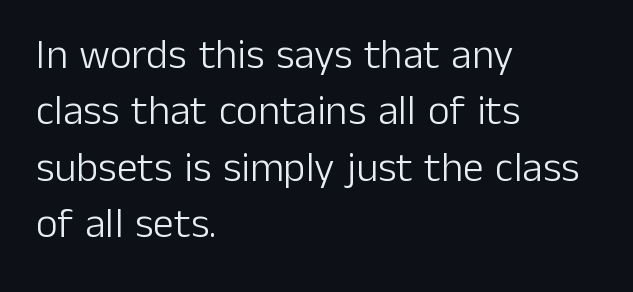
If you drew a line through each stem, it would be perfectly vertical. Does the copy run flush right? No — it runs flush left. Character widths vary here, with narrow letters taking less room than wide ones. Summary of vertical rhythm: regular, with standard interline spacing. The letters carry no serifs — their stems end cleanly without finishing strokes.
